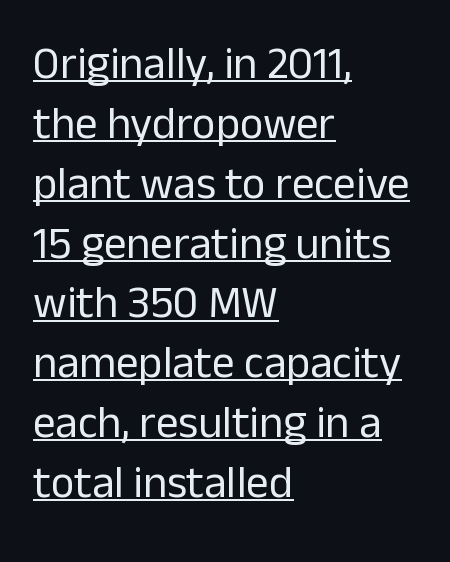
A light-to-regular cut is what we see here. Every row of glyphs begins at an identical x-position on the left. Whoever set this chose a conventional vertical rhythm. Notice how the stems are strictly vertical — no italics here.
